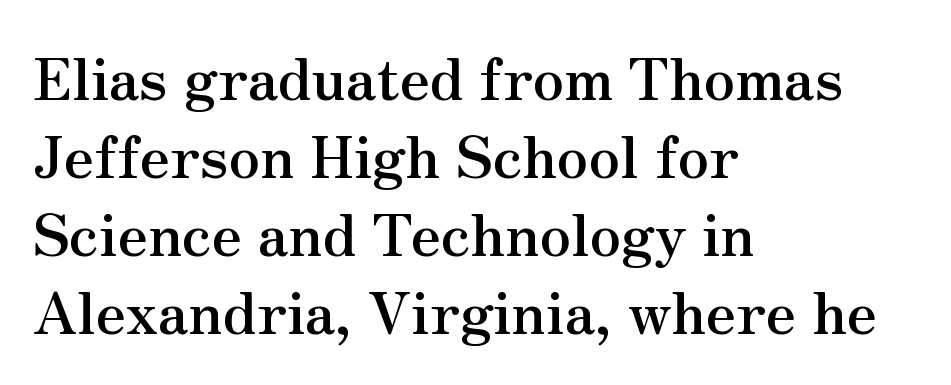
It's the straight-up-and-down kind of type. Spacing verdict: proportional, widths tailored to each character. You could call the tracking neutral — neither tight nor loose. Heft: maximum for text — a bold.
